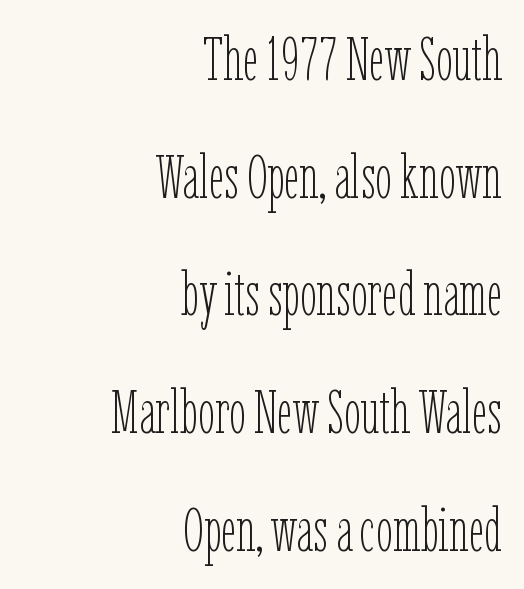
The image shows 61 px thin, condensed type, upright; set right-aligned, loose line spacing (1.93x), normal letter spacing, not underlined; low stroke contrast and a medium x-height.
